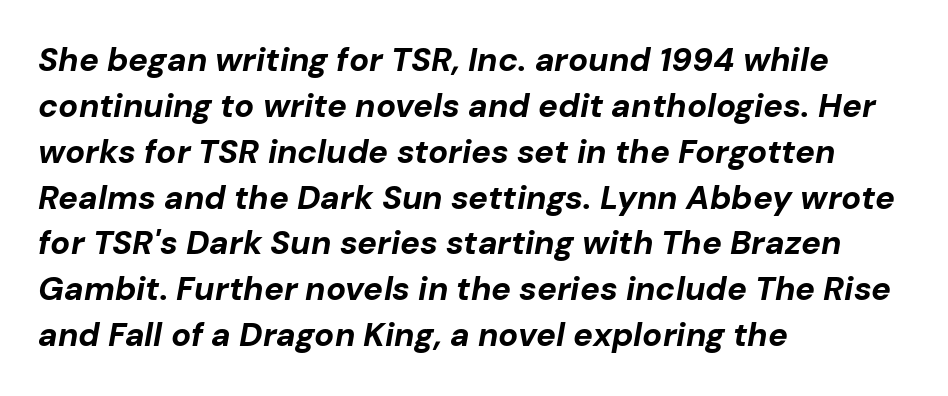
Q: Is the text bold? A: Yes.
Q: Is the text italic (slanted)? A: Yes, it leans right by about 10 degrees.
Q: Is the text underlined? A: No.
Q: How is the paragraph aligned? A: Left-aligned.
Q: Is the spacing between letters normal or unusually wide? A: Normal.
Q: Is the spacing between lines tight, normal or loose? A: Normal.
Q: Width (condensed, normal, or wide)? A: Normal.
Q: Stroke contrast? A: Low.
Q: x-height? A: Medium.
Q: Monospaced? A: No.
